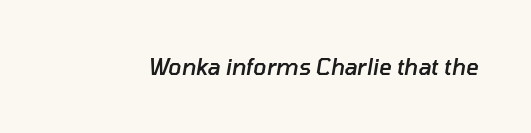
The image shows 22 px text type, italic (leaning right); set normal letter spacing, not underlined.
